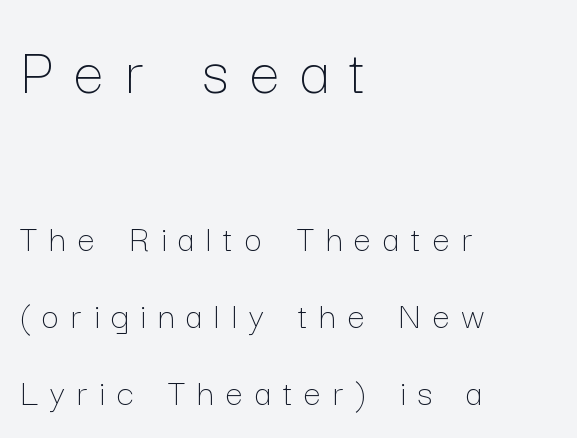
Q: Is the text bold? A: No.
Q: Is the text italic (slanted)? A: No, it is upright.
Q: Is the text underlined? A: No.
Q: How is the paragraph aligned? A: Left-aligned.
Q: Is the spacing between letters normal or unusually wide? A: Unusually wide.
Q: Is the spacing between lines tight, normal or loose? A: Loose.
Q: Which block of text is set in a larger size, the first (top) or the second (bottom)? A: The first (top) one.
Q: Width (condensed, normal, or wide)? A: Normal.
Q: Stroke contrast? A: Low.
Q: x-height? A: Medium.
Q: Monospaced? A: No.
